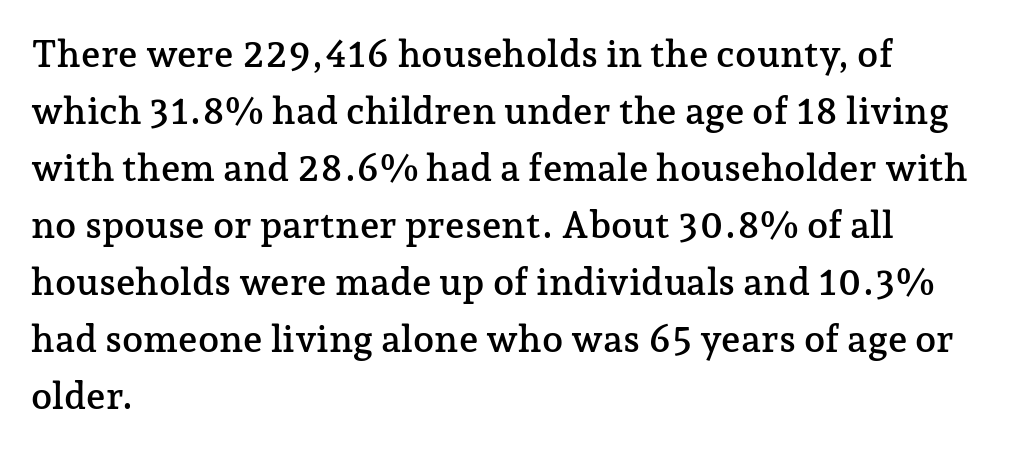
The image shows 38 px serif type, upright; set left-aligned, normal line spacing (1.5x), normal letter spacing, not underlined; low stroke contrast and a medium x-height.
